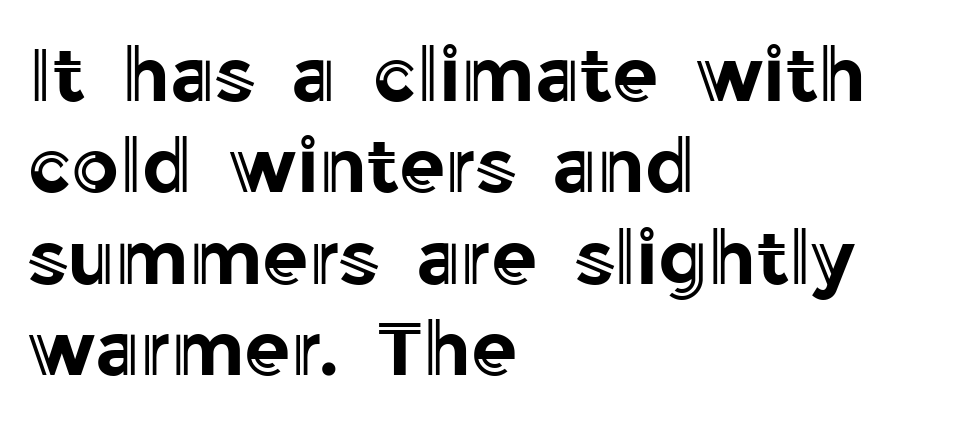
In terms of posture, this sample is upright. Look at the tracking — it's just the regular setting, nothing added. Has an underline been added? It has not. Is the block centered? No — it sits flush against the left margin. The letters advance in unequal steps, a hallmark of proportional type.
